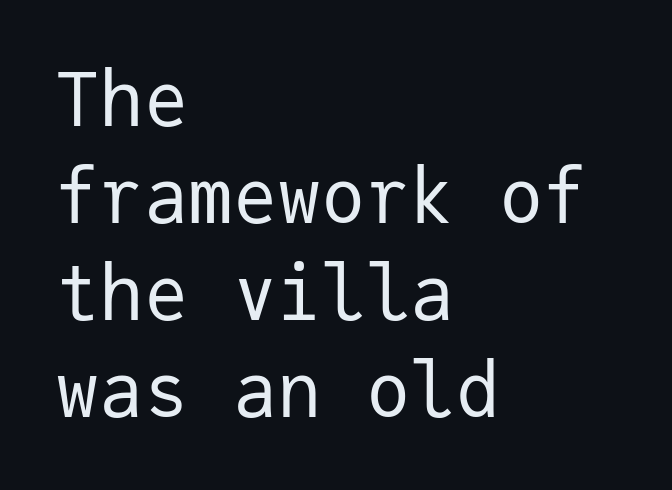
{"serif": "no", "italic": "no", "bold": "no", "weight": "regular", "width": "normal", "stroke_contrast": "low", "x_height": "medium", "monospaced": "yes", "underline": "no", "align": "left", "line_spacing": "normal", "line_spacing_ratio": 1.31, "letter_spacing": "normal", "letter_spacing_em": 0.0, "glyph_px": 74}
